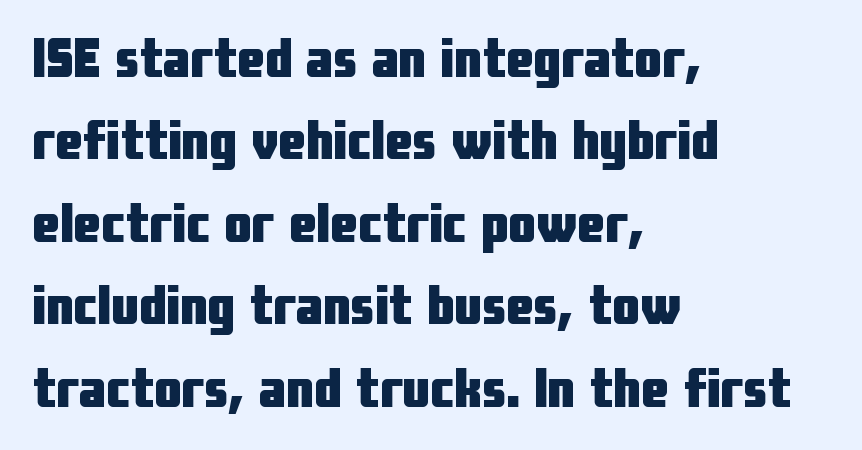
Q: Is the text bold? A: Yes.
Q: Is the text italic (slanted)? A: No, it is upright.
Q: Is the typeface a serif or a sans-serif typeface? A: Sans-serif.
Q: Is the text underlined? A: No.
Q: How is the paragraph aligned? A: Left-aligned.
Q: Is the spacing between letters normal or unusually wide? A: Normal.
Q: Is the spacing between lines tight, normal or loose? A: Normal.
Q: Width (condensed, normal, or wide)? A: Condensed.
Q: Stroke contrast? A: Low.
Q: x-height? A: Medium.
Q: Monospaced? A: No.
